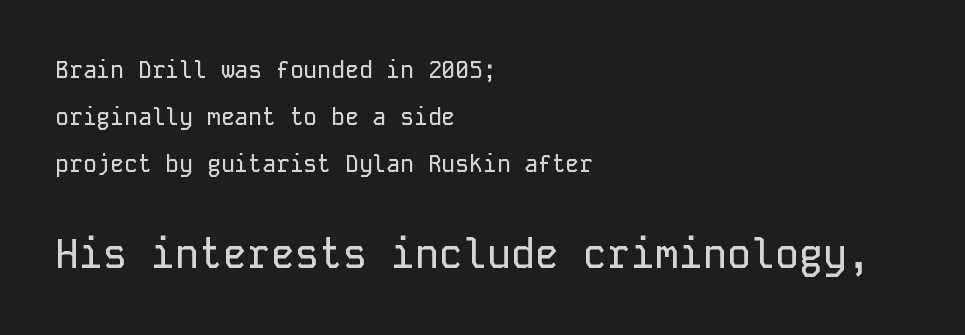
Tall strokes in this sample are plumb rather than angled. Letterform terminals end flat and unadorned throughout the passage. The lines are spread far apart with generous leading. These two chunks differ in scale, with the bottom chunk taking the larger measure.
